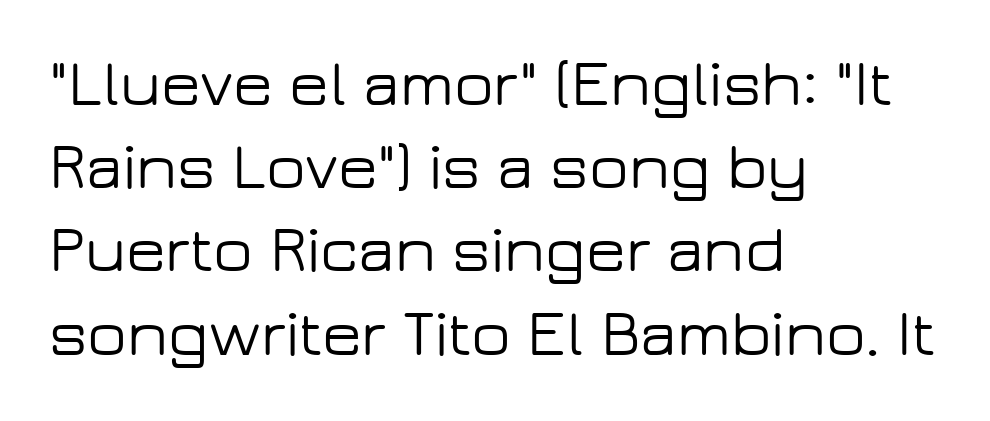
The image shows 65 px wide sans-serif type, upright; set left-aligned, normal line spacing (1.28x), normal letter spacing, not underlined; low stroke contrast and a medium x-height.
